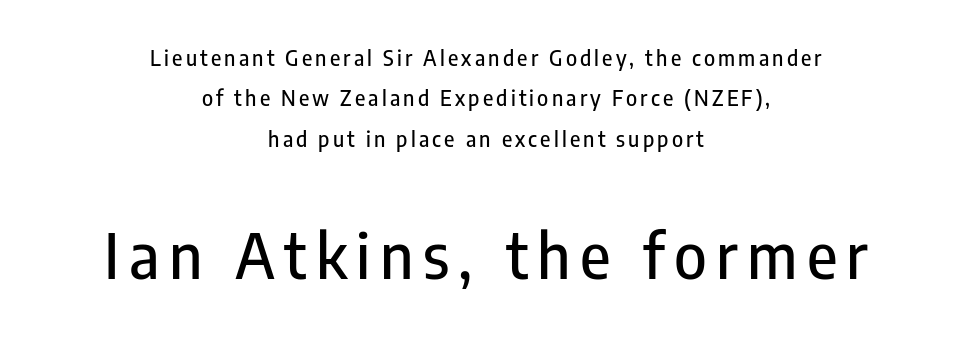
{"serif": "no", "italic": "no", "width": "condensed", "stroke_contrast": "low", "x_height": "medium", "monospaced": "no", "underline": "no", "align": "center", "line_spacing": "loose", "line_spacing_ratio": 1.92, "larger_block": "second", "size_ratio": 2.95, "glyph_px": 62}
